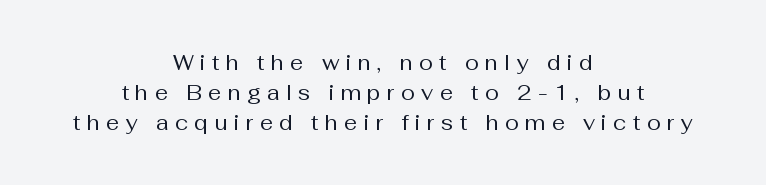
The image shows 21 px text type, upright; set centered, normal line spacing (1.42x), unusually wide letter spacing (+0.3 em), not underlined.
